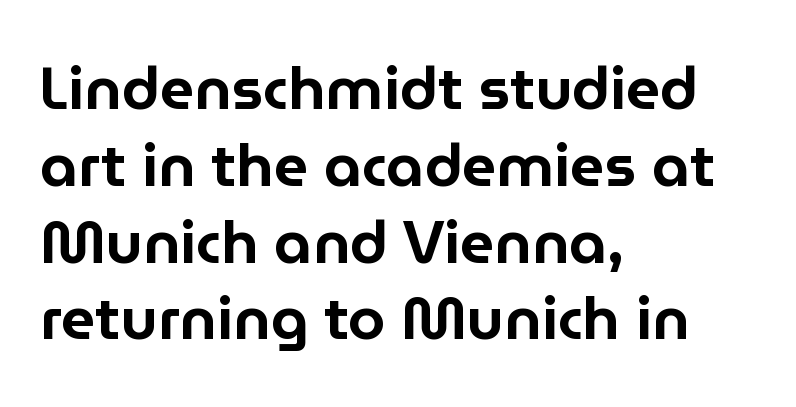
Nothing sits at the stroke ends, so this counts as sans-serif. The rendering keeps characters at their native spacing. If you drew a ruler down the left edge, every line would touch it. These lines are rendered in a variable-pitch font.
